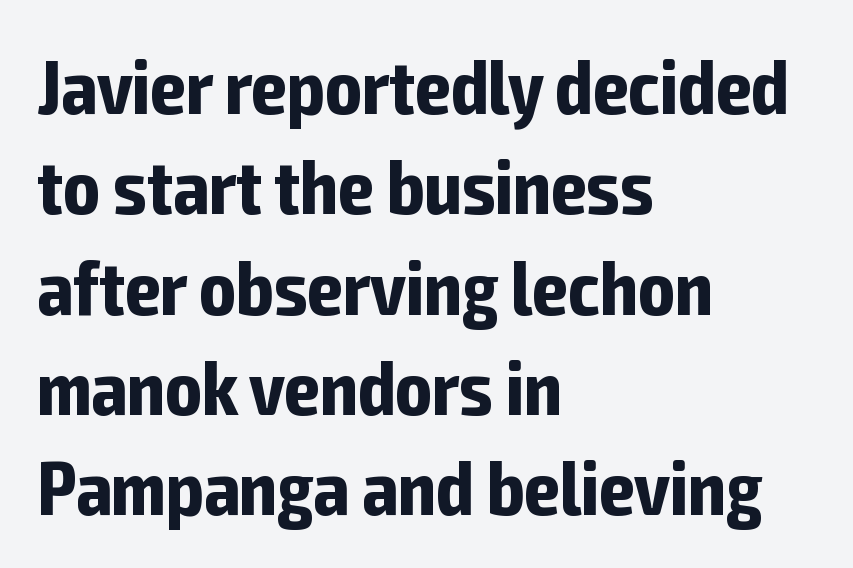
{"serif": "no", "italic": "no", "bold": "yes", "weight": "bold", "width": "condensed", "stroke_contrast": "low", "x_height": "medium", "monospaced": "no", "underline": "no", "align": "left", "line_spacing": "normal", "line_spacing_ratio": 1.32, "letter_spacing": "normal", "letter_spacing_em": 0.0, "glyph_px": 76}
